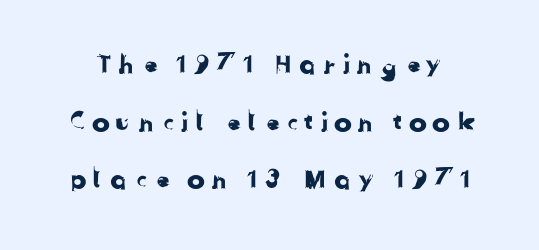
The gaps between neighbouring characters are conspicuously large. Type without underlining. What's the leading like? Stretched, with rows far apart.
